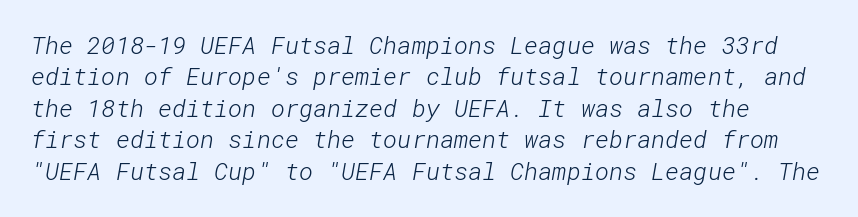
The image shows 24 px text type; set normal line spacing (1.31x), normal letter spacing, not underlined.
